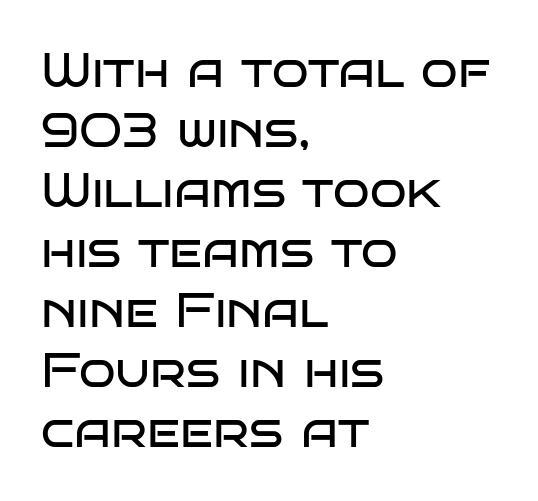
Weight: not bold — regular or lighter. The horizontal fit of the characters is conventional and even. The glyphs are unaccompanied by any horizontal stroke below them. What kind of face is this? One without serifs — a sans. One-word summary of the alignment: left. Do the letters lean? They stand straight.
